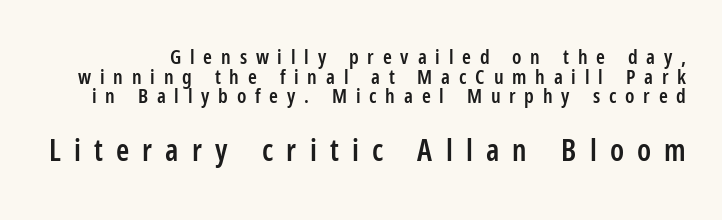
The image shows 30 px semibold, condensed sans-serif type, upright; set tight line spacing (0.98x), unusually wide letter spacing (+0.44 em), not underlined; the second (bottom) block is 1.5x larger; low stroke contrast and a medium x-height.
